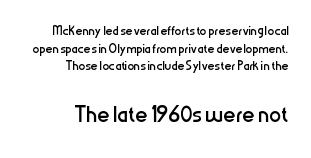
The image shows 30 px regular-weight, condensed sans-serif type, upright; set right-aligned, tight line spacing (1.03x), normal letter spacing, not underlined; the second (bottom) block is 1.76x larger; low stroke contrast and a medium x-height.
